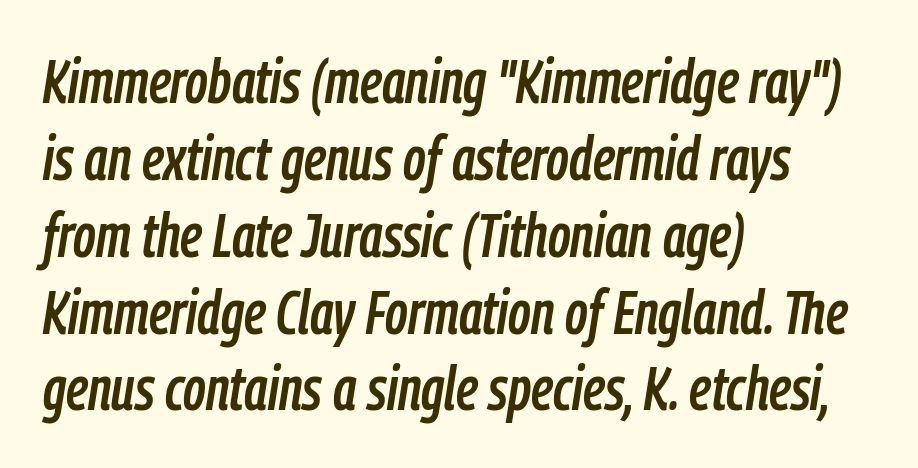
{"italic": "yes", "lean": "right", "slant_degrees": 9, "width": "condensed", "stroke_contrast": "low", "x_height": "medium", "monospaced": "no", "underline": "no", "align": "left", "line_spacing": "normal", "line_spacing_ratio": 1.26, "letter_spacing": "normal", "letter_spacing_em": 0.0, "glyph_px": 61}
